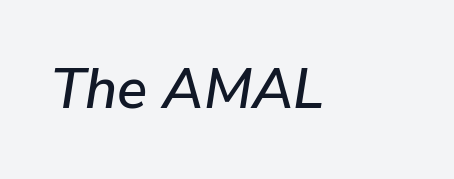
Caption: standard tracking, unaltered. Designer's note — italics engaged. Any mark beneath the type? The region is blank. Each letter keeps its own natural width here, so spacing adapts to shape.
